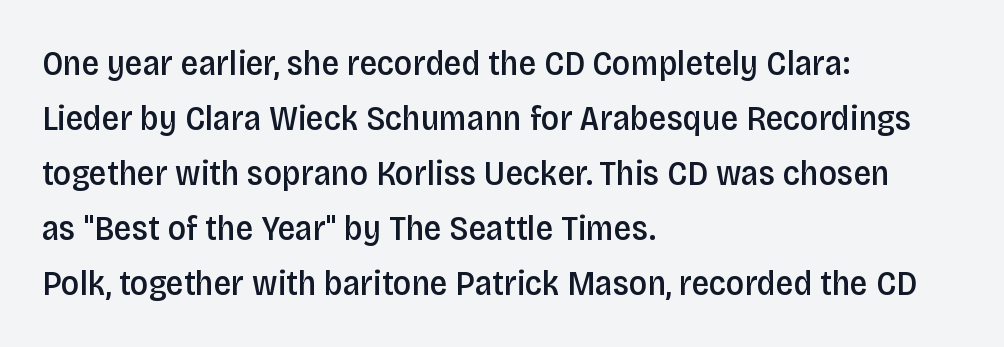
The image shows 35 px semibold, condensed sans-serif type, upright; set left-aligned, normal line spacing (1.57x), normal letter spacing, not underlined; low stroke contrast and a large x-height.
